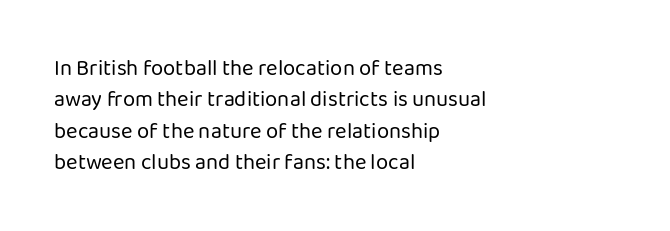
The line-height multiplier appears to be the usual default. The ragged edge is on the right, which tells us the setting is flush left. A typesetter would mark this as roman, not italic. This sample uses plain, unmodified letter spacing. No letter is thick-stroked: the sample isn't bold.
